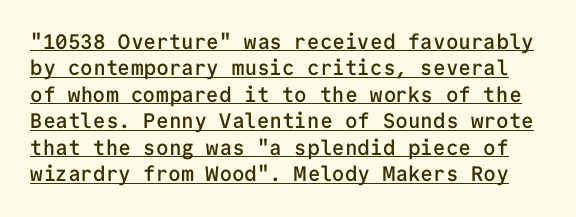
The image shows 21 px text type, upright; set normal line spacing (1.26x), normal letter spacing, underlined.
